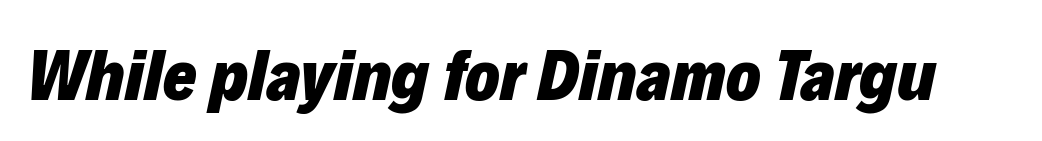
{"italic": "yes", "lean": "right", "slant_degrees": 12, "bold": "yes", "weight": "heavy", "width": "normal", "stroke_contrast": "low", "x_height": "medium", "monospaced": "no", "underline": "no", "letter_spacing": "normal", "letter_spacing_em": 0.0, "glyph_px": 72}
